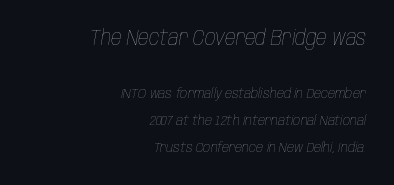
The image shows 21 px text type, italic (leaning right); set right-aligned, loose line spacing (1.95x), normal letter spacing, not underlined; the first (top) block is 1.5x larger.
